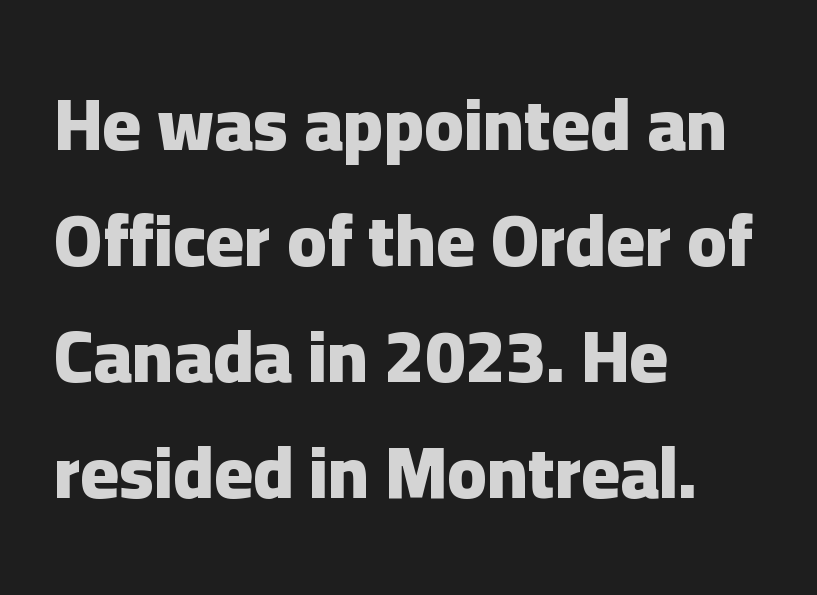
Character widths vary here, with narrow letters taking less room than wide ones. Summary of vertical rhythm: regular, with standard interline spacing. No word sits above an underline. A classic flush-left, rag-right setting is used for this passage. Every character sits straight up, as roman type does.
